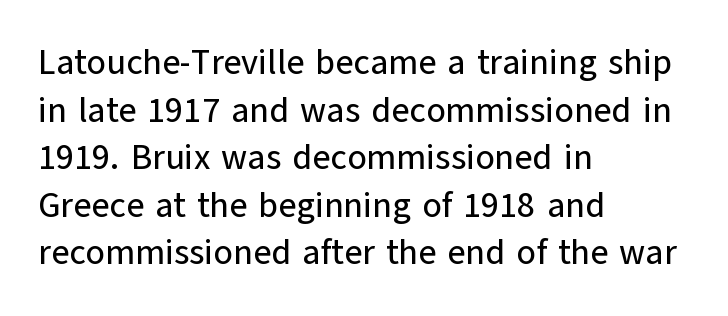
The image shows 35 px sans-serif type, upright; set left-aligned, normal line spacing (1.36x), normal letter spacing, not underlined; low stroke contrast and a medium x-height.
